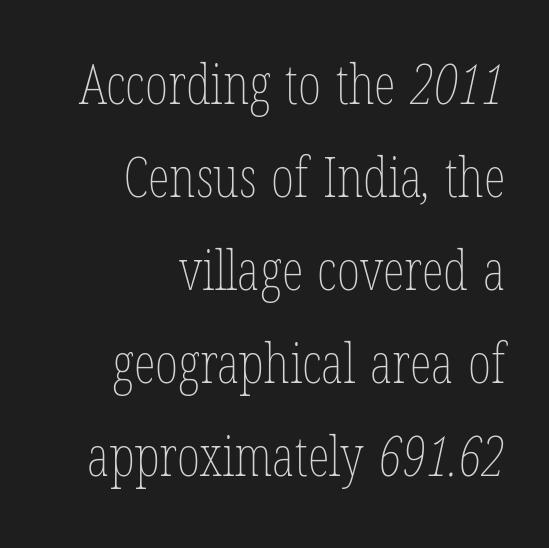
{"bold": "no", "weight": "thin", "width": "condensed", "stroke_contrast": "low", "x_height": "medium", "monospaced": "no", "underline": "no", "align": "right", "line_spacing": "normal", "line_spacing_ratio": 1.66, "letter_spacing": "normal", "letter_spacing_em": 0.0, "glyph_px": 56}
